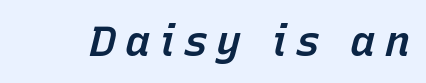
{"italic": "yes", "lean": "right", "slant_degrees": 15, "bold": "semi", "weight": "semibold", "width": "normal", "stroke_contrast": "low", "x_height": "medium", "monospaced": "no", "underline": "no", "letter_spacing": "wide", "letter_spacing_em": 0.22, "glyph_px": 42}
